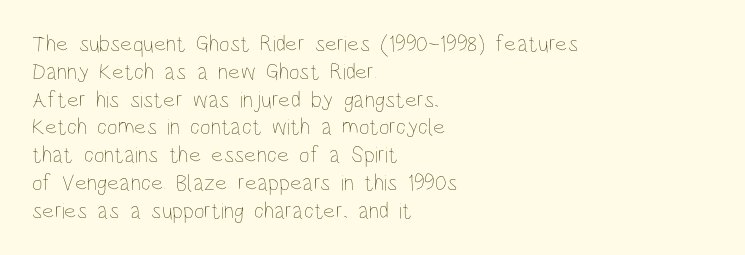
Italic: no, the glyphs are upright roman. Typeset ragged right — the left edge is the straight one. The gaps between neighbouring characters are ordinary and unremarkable. No letter is thick-stroked: the sample isn't bold. Lines of text with bare space underneath.
